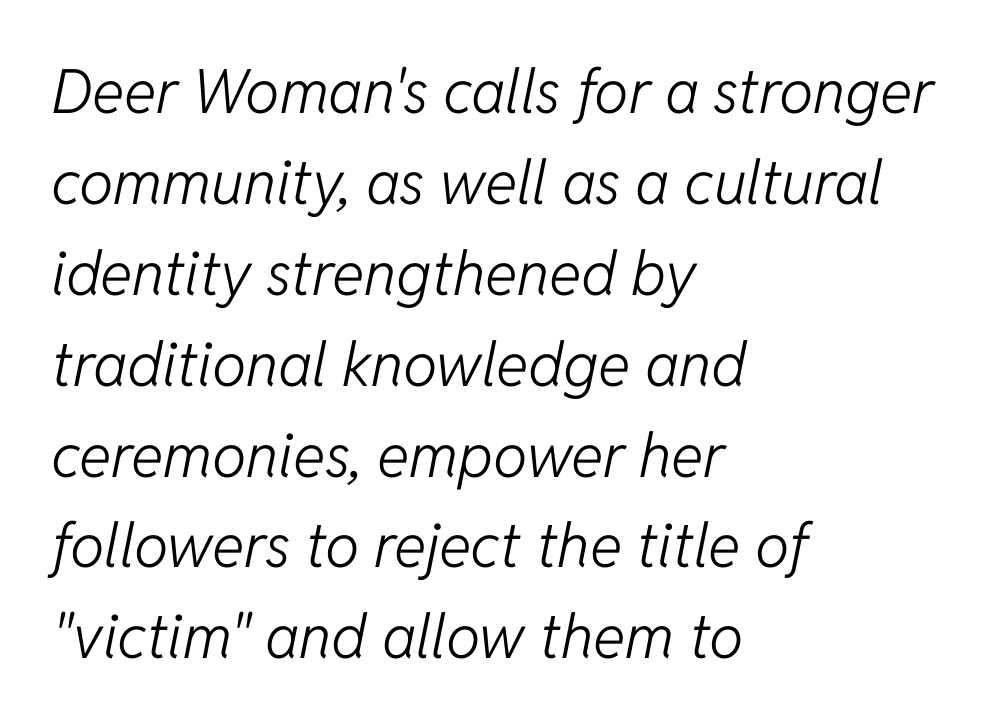
{"italic": "yes", "lean": "right", "slant_degrees": 11, "bold": "no", "weight": "light", "width": "normal", "stroke_contrast": "low", "x_height": "medium", "monospaced": "no", "underline": "no", "align": "left", "line_spacing": "normal", "line_spacing_ratio": 1.49, "letter_spacing": "normal", "letter_spacing_em": 0.0, "glyph_px": 61}
